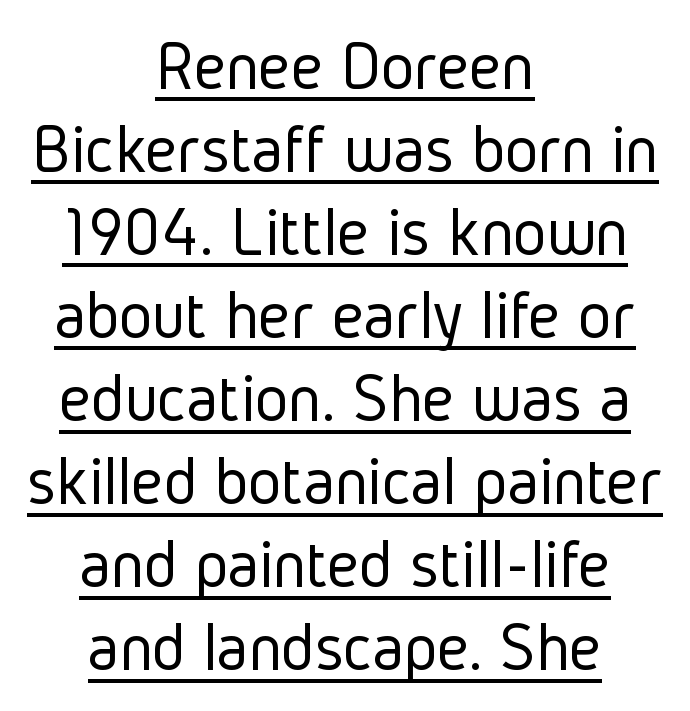
Nope, no serifs anywhere on these letters. The lettering is marked with a stroke running underneath it. Every row of glyphs is offset so its center matches the block's center. Do the letters lean? They stand straight.
